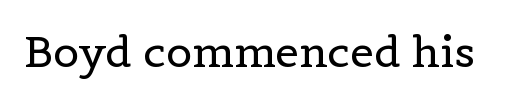
Honestly, the letter spacing is just normal — you wouldn't notice it. Classification — serif. These lines are rendered in a variable-pitch font. The passage shown is not underscored anywhere. Unlike italic type, these characters show no tilt at all.
